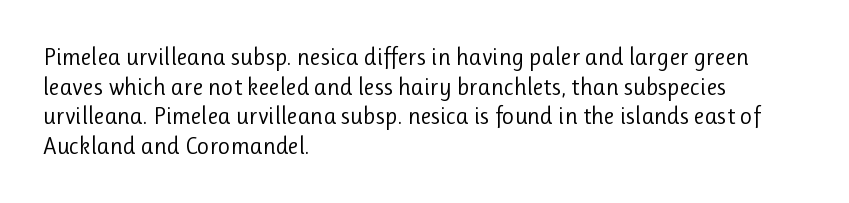
The image shows 24 px text type, upright; set left-aligned, line spacing 1.23x, normal letter spacing, not underlined.
